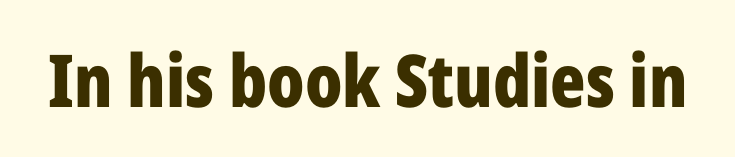
The passage shown is typed in a proportional face where columns would drift. Does extra space separate the letters? No, they use regular spacing. The passage shown is typeset with a sans-serif family. Notice how the stems are strictly vertical — no italics here. Letters rest on an invisible, unmarked baseline.
